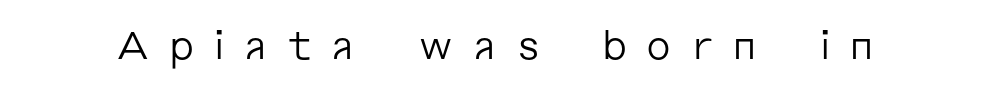
Caption: expanded tracking, letters set apart. Descenders are the only things crossing below the line. The face used here is proportionally spaced, like ordinary book or web type. Posture: vertical. This reads as an unemphasized weight, regular at the heaviest. Note: no serifs on the glyphs.
